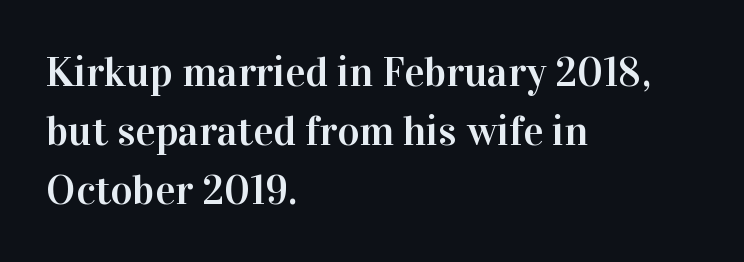
Q: Is the text italic (slanted)? A: No, it is upright.
Q: Is the typeface a serif or a sans-serif typeface? A: Serif.
Q: Is the text underlined? A: No.
Q: How is the paragraph aligned? A: Left-aligned.
Q: Is the spacing between letters normal or unusually wide? A: Normal.
Q: Is the spacing between lines tight, normal or loose? A: Normal.
Q: Width (condensed, normal, or wide)? A: Normal.
Q: Stroke contrast? A: High.
Q: x-height? A: Medium.
Q: Monospaced? A: No.
